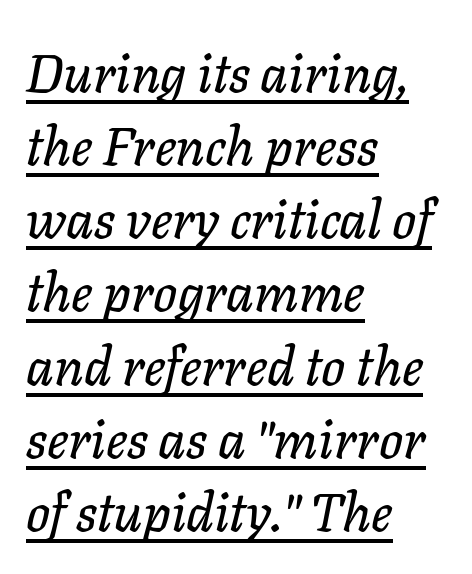
The gaps between neighbouring characters are ordinary and unremarkable. Here the designer chose a conventional face with non-uniform glyph widths. The passage shown leans; its letterforms are oblique. The rendered words wear a rule along their underside. A student would call this left alignment; a typographer would say flush left, rag right.
